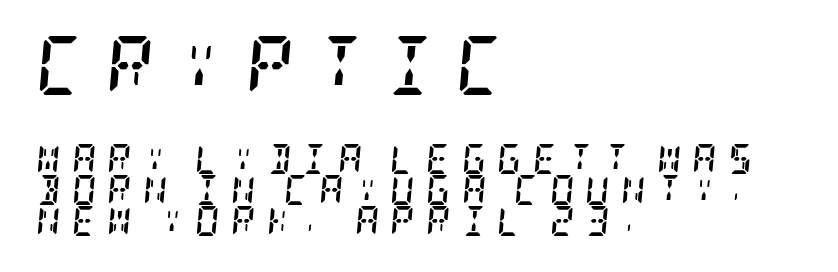
In terms of letterspacing, this is a distinctly airy, spread setting. The foot of each line stays bare and open. The lines are packed closely together with very little leading. Size contrast runs from large at the top to small at the bottom. The typography opts for an oblique posture over an upright one. Regarding serifs, this sample has them.
